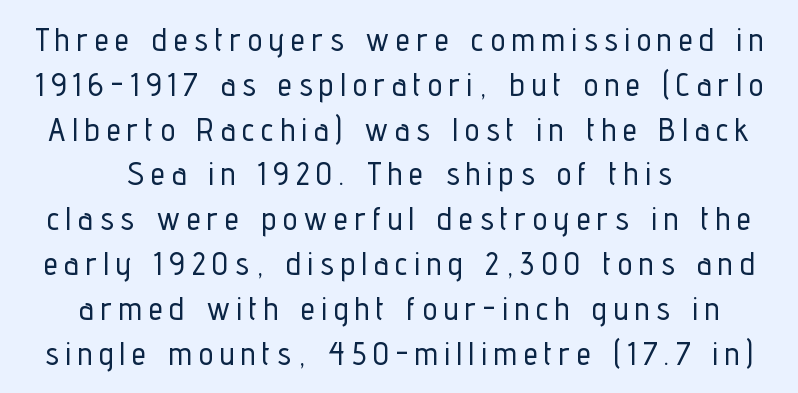
The image shows 32 px condensed sans-serif type, upright; set centered, normal line spacing (1.4x), unusually wide letter spacing (+0.22 em), not underlined; low stroke contrast and a medium x-height.
